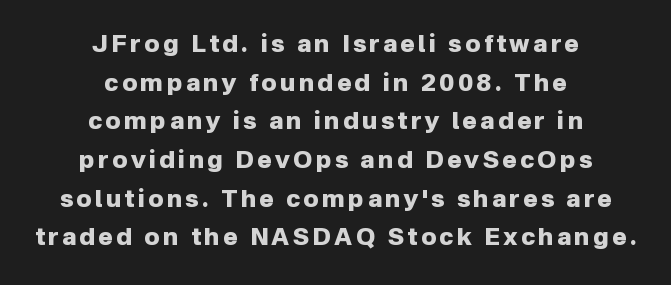
{"italic": "no", "bold": "yes", "underline": "no", "align": "center", "line_spacing": "normal", "line_spacing_ratio": 1.61, "glyph_px": 24}
